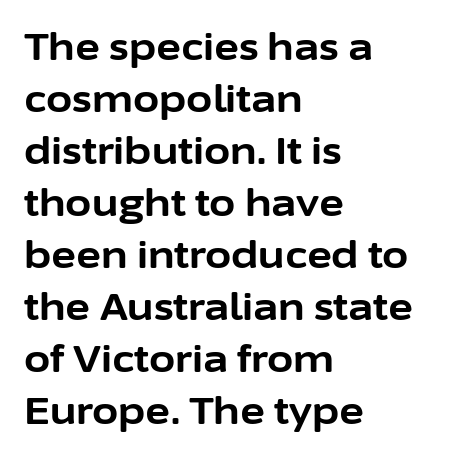
The image shows 38 px bold sans-serif type, upright; set left-aligned, normal line spacing (1.37x), normal letter spacing, not underlined; low stroke contrast and a medium x-height.
